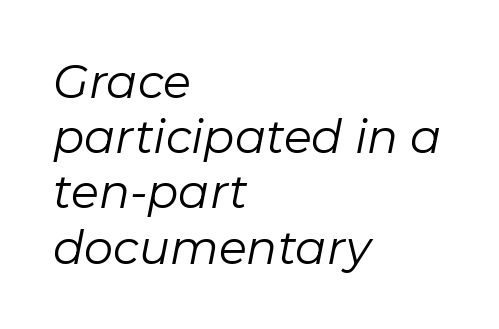
The letters sit at their default tracking, neither squeezed nor spread. The text carries the slant typical of an italic or oblique font. Layout note: lines flush left. The area under the type is left untouched. No heavy texture on the line: the type isn't bold. Spacing verdict: proportional, widths tailored to each character.
